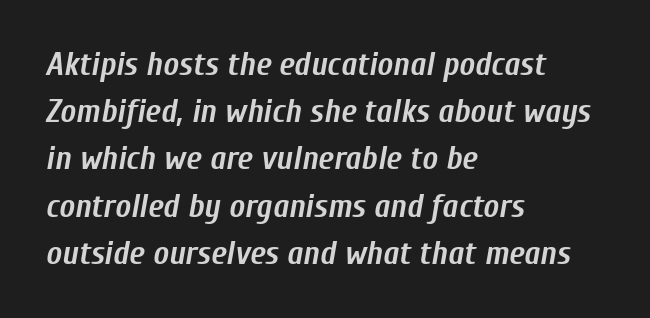
{"italic": "yes", "lean": "right", "slant_degrees": 10, "bold": "yes", "weight": "semibold", "width": "condensed", "stroke_contrast": "low", "x_height": "medium", "monospaced": "no", "underline": "no", "align": "left", "line_spacing": "normal", "line_spacing_ratio": 1.43, "letter_spacing": "normal", "letter_spacing_em": 0.0, "glyph_px": 33}
